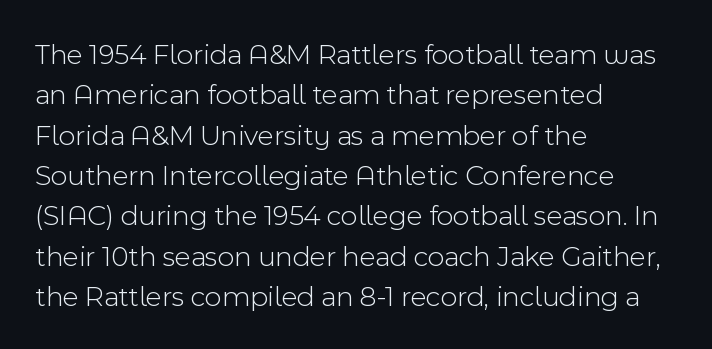
The image shows 29 px light sans-serif type, upright; set left-aligned, normal line spacing (1.39x), normal letter spacing, not underlined; a medium x-height.
